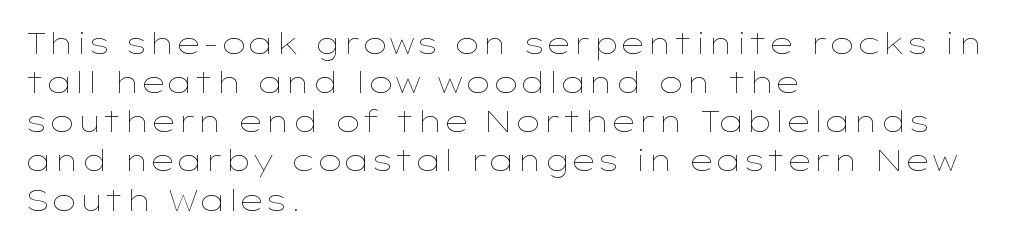
Q: Is the text bold? A: No.
Q: Is the text italic (slanted)? A: No, it is upright.
Q: Is the text underlined? A: No.
Q: How is the paragraph aligned? A: Left-aligned.
Q: Is the spacing between letters normal or unusually wide? A: Normal.
Q: Is the spacing between lines tight, normal or loose? A: Normal.
Q: Width (condensed, normal, or wide)? A: Wide.
Q: Stroke contrast? A: Low.
Q: x-height? A: Medium.
Q: Monospaced? A: No.
